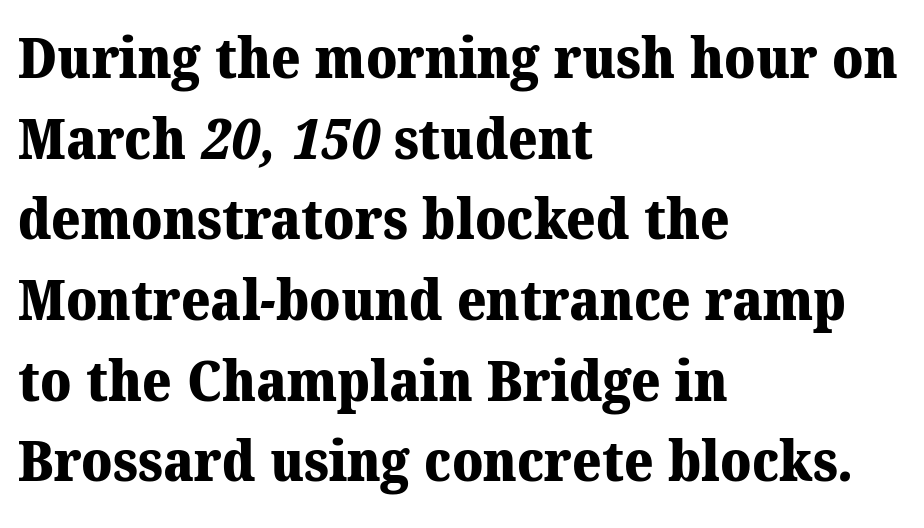
The image shows 56 px heavy serif type; set left-aligned, normal line spacing (1.44x), normal letter spacing, not underlined; medium stroke contrast and a medium x-height.
